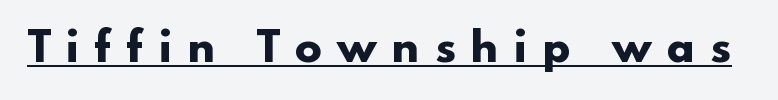
Q: Is the text bold? A: Yes.
Q: Is the text italic (slanted)? A: No, it is upright.
Q: Is the typeface a serif or a sans-serif typeface? A: Sans-serif.
Q: Is the text underlined? A: Yes.
Q: Is the spacing between letters normal or unusually wide? A: Unusually wide.
Q: Width (condensed, normal, or wide)? A: Wide.
Q: Stroke contrast? A: Low.
Q: x-height? A: Small.
Q: Monospaced? A: No.
